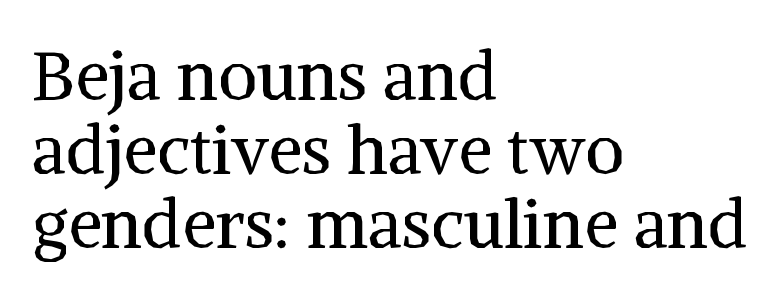
{"serif": "yes", "italic": "no", "bold": "no", "weight": "regular", "width": "normal", "stroke_contrast": "medium", "x_height": "medium", "monospaced": "no", "underline": "no", "align": "left", "line_spacing": "tight", "line_spacing_ratio": 1.09, "letter_spacing": "normal", "letter_spacing_em": 0.0, "glyph_px": 68}
